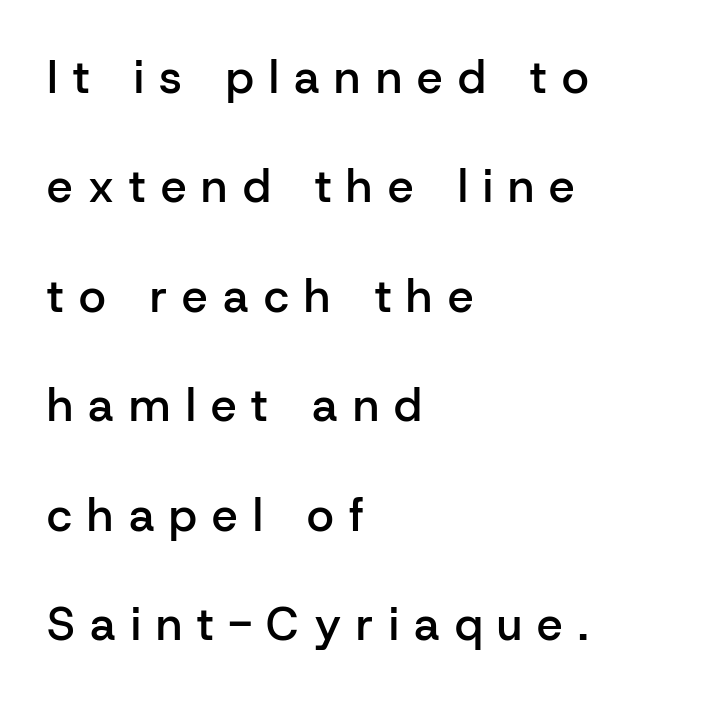
Q: Is the text bold? A: Semi-bold.
Q: Is the text italic (slanted)? A: No, it is upright.
Q: Is the typeface a serif or a sans-serif typeface? A: Sans-serif.
Q: Is the text underlined? A: No.
Q: How is the paragraph aligned? A: Left-aligned.
Q: Is the spacing between letters normal or unusually wide? A: Unusually wide.
Q: Is the spacing between lines tight, normal or loose? A: Loose.
Q: Width (condensed, normal, or wide)? A: Normal.
Q: Stroke contrast? A: Low.
Q: x-height? A: Medium.
Q: Monospaced? A: No.
